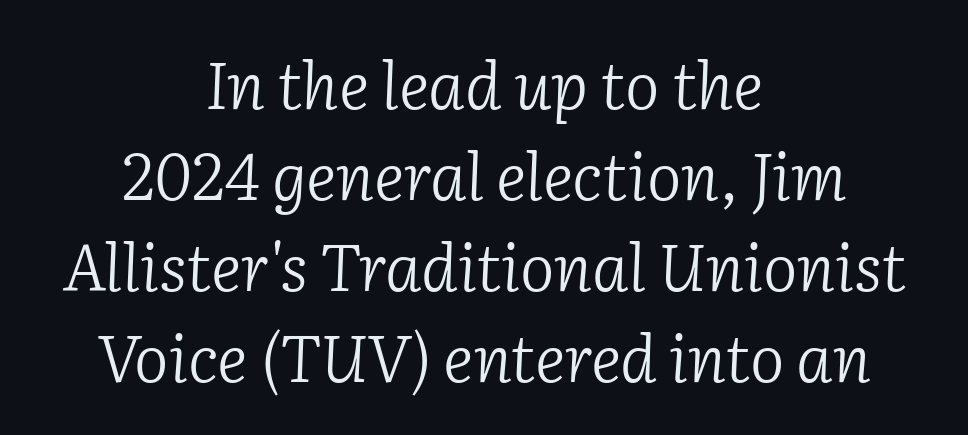
Q: Is the text bold? A: No.
Q: Is the text italic (slanted)? A: Yes, it leans right by about 2 degrees.
Q: Is the typeface a serif or a sans-serif typeface? A: Serif.
Q: Is the text underlined? A: No.
Q: How is the paragraph aligned? A: Centered.
Q: Is the spacing between letters normal or unusually wide? A: Normal.
Q: Is the spacing between lines tight, normal or loose? A: Normal.
Q: Width (condensed, normal, or wide)? A: Normal.
Q: Stroke contrast? A: Low.
Q: x-height? A: Medium.
Q: Monospaced? A: No.
